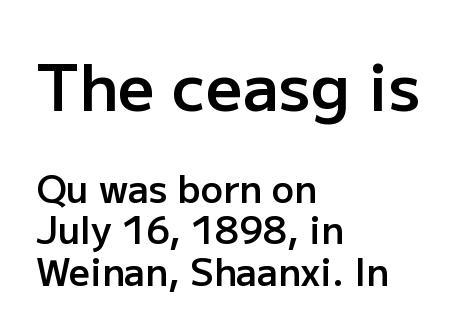
The image shows 64 px semibold sans-serif type, upright; set left-aligned, tight line spacing (1.13x), normal letter spacing, not underlined; the first (top) block is 1.73x larger; low stroke contrast and a medium x-height.
